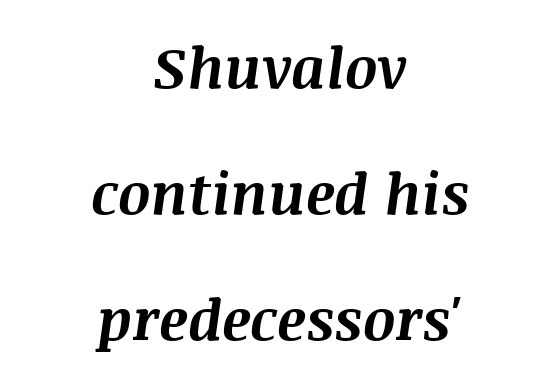
The letters advance in unequal steps, a hallmark of proportional type. Leading is clearly above the norm, producing a sparse column. Nothing unusual about the tracking: characters are spaced as the font intends. Glance below the letters and you will spot only blank space. The passage shown is emphatically bold.
